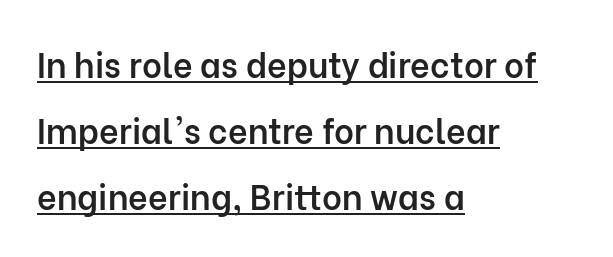
Loosely led — the rows are spread out. These words are printed semibold, heavier than regular yet not bold. Do the letters lean? They stand straight. Descenders here cross a horizontal rule under the line.
